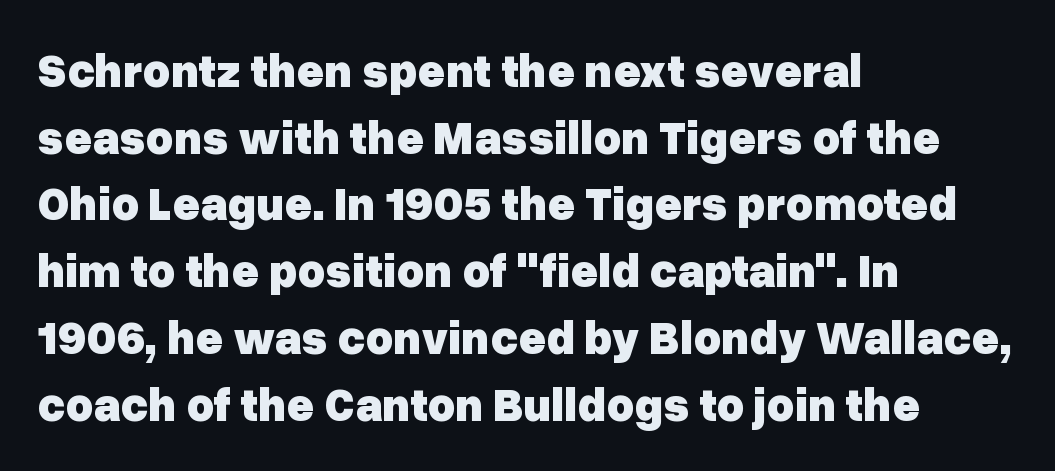
{"serif": "no", "italic": "no", "bold": "yes", "weight": "heavy", "width": "normal", "stroke_contrast": "low", "x_height": "medium", "monospaced": "no", "underline": "no", "align": "left", "line_spacing": "normal", "line_spacing_ratio": 1.42, "letter_spacing": "normal", "letter_spacing_em": 0.0, "glyph_px": 47}
